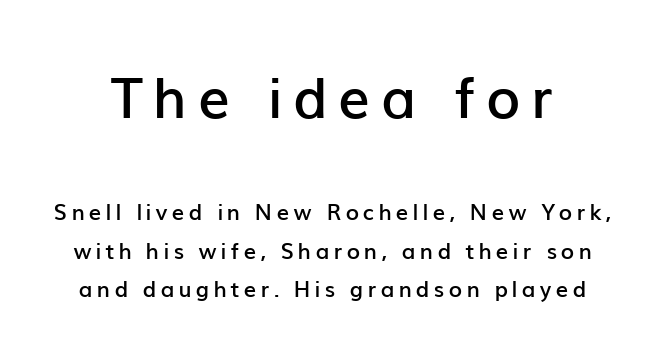
The rendering uses natural spacing where letterforms have individual widths. Semibold letterforms, between regular and bold. Descender tails drop into unmarked territory. To sum up the face: it is a sans, with no serifs. The upper block of text is set noticeably larger than the block beneath it.
